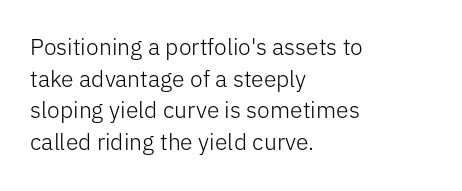
Q: Is the text bold? A: No.
Q: Is the text italic (slanted)? A: No, it is upright.
Q: Is the text underlined? A: No.
Q: How is the paragraph aligned? A: Left-aligned.
Q: Is the spacing between letters normal or unusually wide? A: Normal.
Q: Is the spacing between lines tight, normal or loose? A: Normal.
